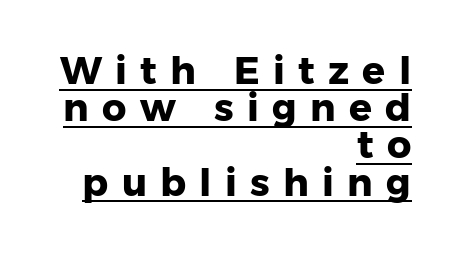
{"serif": "no", "italic": "no", "bold": "yes", "weight": "heavy", "width": "normal", "stroke_contrast": "low", "x_height": "medium", "monospaced": "no", "underline": "yes", "align": "right", "line_spacing": "tight", "line_spacing_ratio": 0.98, "letter_spacing": "wide", "letter_spacing_em": 0.35, "glyph_px": 38}
